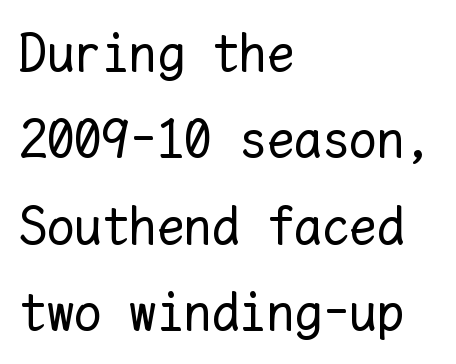
The image shows 55 px regular-weight type, upright, monospaced; set left-aligned, normal line spacing (1.57x), normal letter spacing, not underlined; low stroke contrast and a medium x-height.
